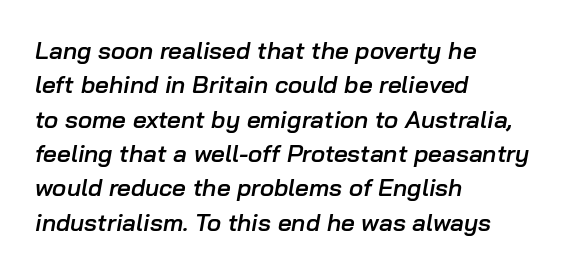
{"italic": "yes", "lean": "right", "slant_degrees": 10, "bold": "semi", "underline": "no", "align": "left", "line_spacing": "normal", "line_spacing_ratio": 1.43, "letter_spacing": "normal", "letter_spacing_em": 0.0, "glyph_px": 24}
